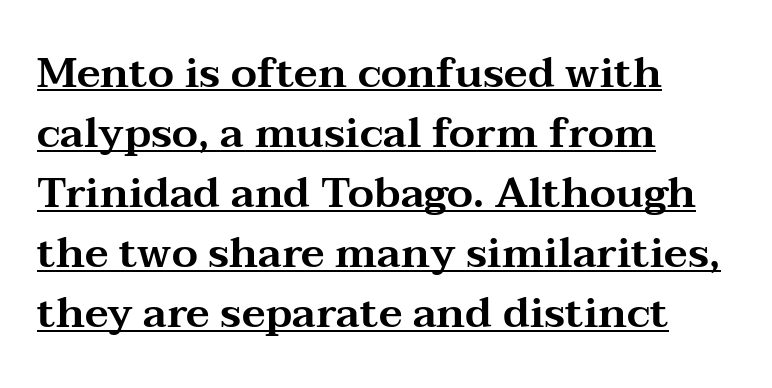
{"serif": "yes", "italic": "no", "width": "wide", "stroke_contrast": "medium", "x_height": "medium", "monospaced": "no", "underline": "yes", "align": "left", "line_spacing": "normal", "line_spacing_ratio": 1.43, "letter_spacing": "normal", "letter_spacing_em": 0.0, "glyph_px": 42}
